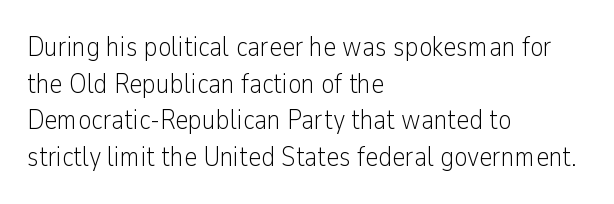
The image shows 28 px light, condensed sans-serif type, upright; set left-aligned, normal line spacing (1.31x), normal letter spacing, not underlined; low stroke contrast and a medium x-height.
